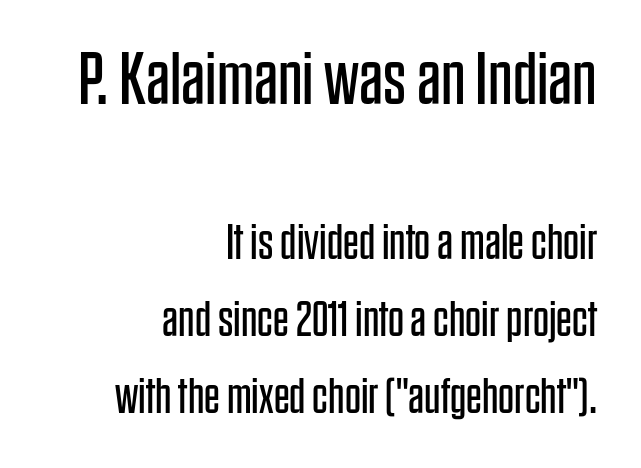
Q: Is the text bold? A: No.
Q: Is the text italic (slanted)? A: No, it is upright.
Q: Is the typeface a serif or a sans-serif typeface? A: Sans-serif.
Q: Is the text underlined? A: No.
Q: How is the paragraph aligned? A: Right-aligned.
Q: Is the spacing between letters normal or unusually wide? A: Normal.
Q: Is the spacing between lines tight, normal or loose? A: Normal.
Q: Which block of text is set in a larger size, the first (top) or the second (bottom)? A: The first (top) one.
Q: Width (condensed, normal, or wide)? A: Condensed.
Q: Stroke contrast? A: Low.
Q: x-height? A: Large.
Q: Monospaced? A: No.
